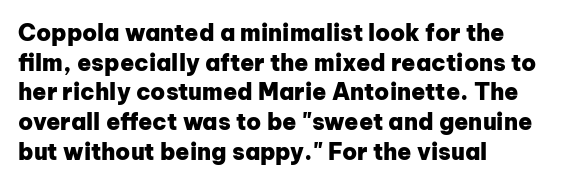
The image shows 23 px bold type, upright; set left-aligned, normal line spacing (1.29x), normal letter spacing, not underlined.
